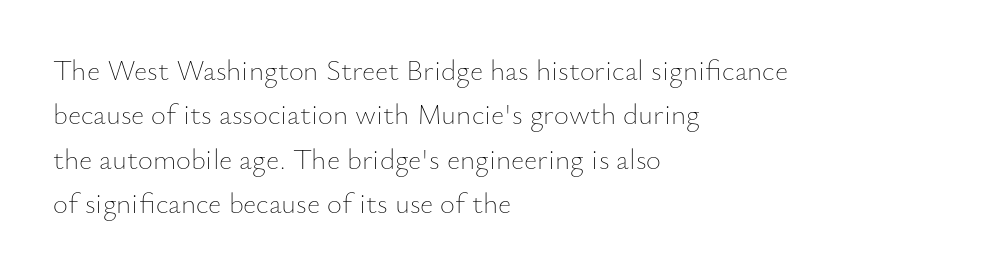
The image shows 29 px thin type, upright; set left-aligned, normal line spacing (1.53x), normal letter spacing, not underlined; low stroke contrast and a small x-height.
